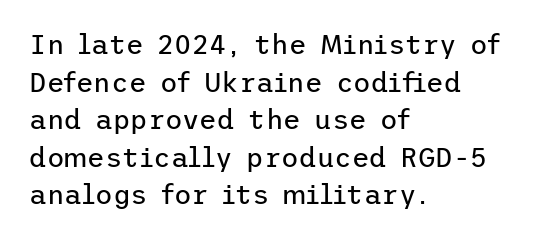
The image shows 27 px text type, upright; set left-aligned, normal line spacing (1.39x), normal letter spacing, not underlined.
